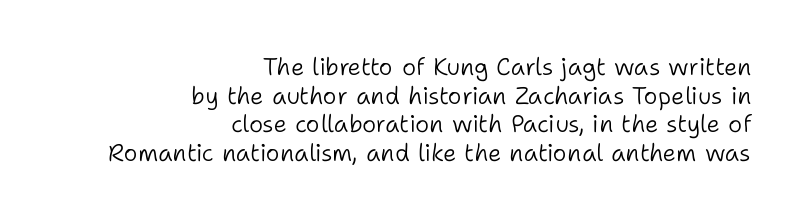
One-word summary of the alignment: right. The space beneath each line is pristine and unruled. Italic? Not at all — the glyphs are vertical. Words appear dense and cohesive because spacing is normal. Bold? No — there's no thickening of the strokes.
